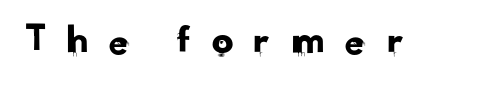
Underline: absent. The type is letterspaced generously, with wide tracking. Each letter keeps its own natural width here, so spacing adapts to shape. The characters display no serif detailing; their extremities are plain.
